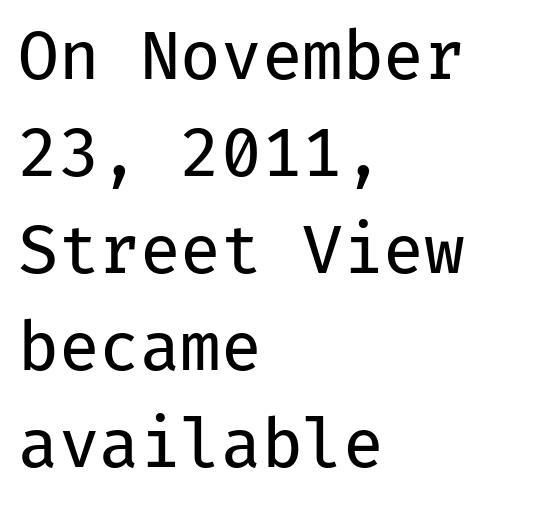
Q: Is the text bold? A: No.
Q: Is the text italic (slanted)? A: No, it is upright.
Q: Is the typeface a serif or a sans-serif typeface? A: Sans-serif.
Q: Is the text underlined? A: No.
Q: How is the paragraph aligned? A: Left-aligned.
Q: Is the spacing between letters normal or unusually wide? A: Normal.
Q: Is the spacing between lines tight, normal or loose? A: Normal.
Q: Width (condensed, normal, or wide)? A: Normal.
Q: Stroke contrast? A: Low.
Q: x-height? A: Medium.
Q: Monospaced? A: Yes.
